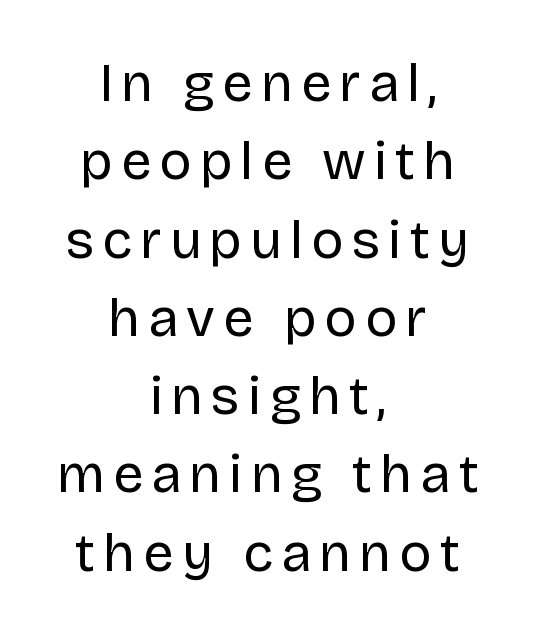
The image shows 54 px regular-weight sans-serif type, upright; set centered, normal line spacing (1.45x), not underlined; low stroke contrast and a large x-height.
